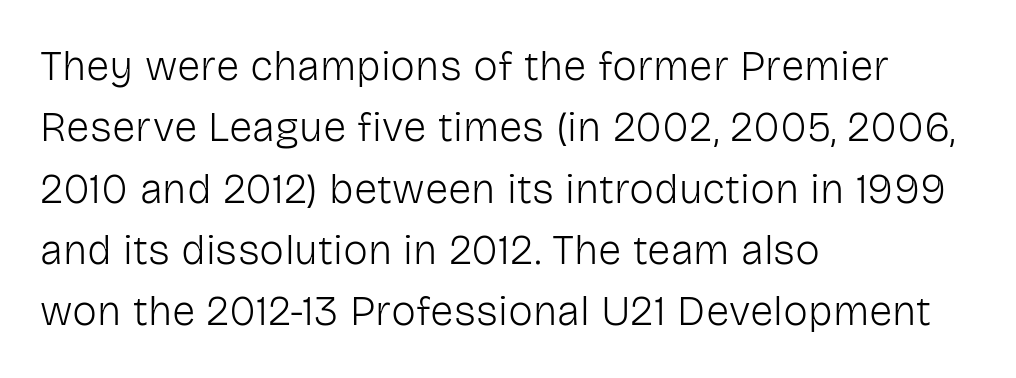
The image shows 42 px light sans-serif type, upright; set left-aligned, normal line spacing (1.46x), normal letter spacing, not underlined; low stroke contrast and a medium x-height.
